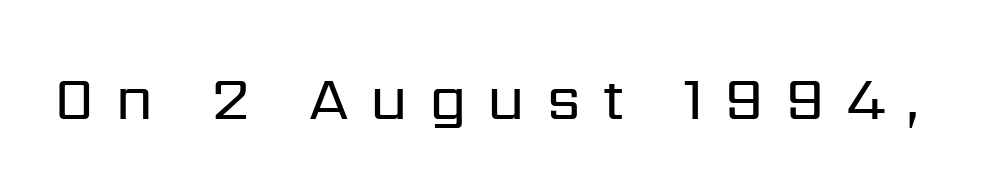
{"serif": "no", "italic": "no", "bold": "no", "weight": "regular", "width": "normal", "stroke_contrast": "low", "x_height": "medium", "monospaced": "no", "underline": "no", "letter_spacing": "wide", "letter_spacing_em": 0.34, "glyph_px": 61}
